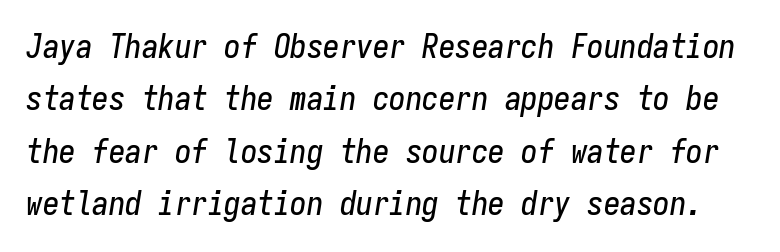
The space between consecutive lines is moderate. Do the characters align in a grid? Yes, the font is monospaced. Default kerning and tracking; the words read as compact shapes. A bare baseline throughout the passage. Rendered with sloped, italic letterforms.
